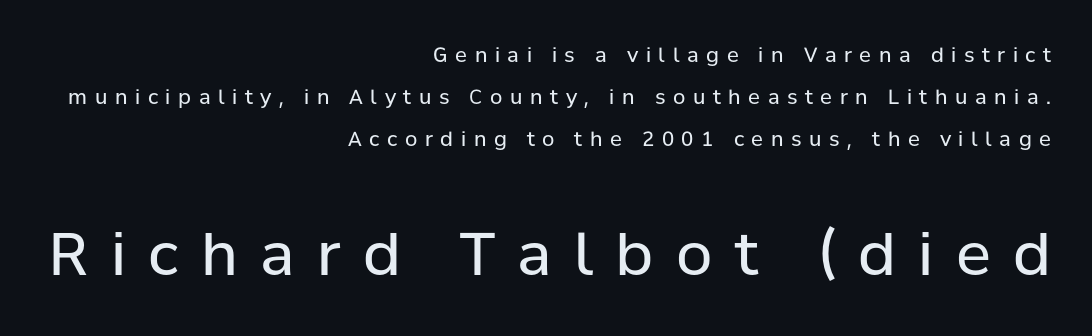
Q: Is the text bold? A: No.
Q: Is the text italic (slanted)? A: No, it is upright.
Q: Is the typeface a serif or a sans-serif typeface? A: Sans-serif.
Q: Is the text underlined? A: No.
Q: How is the paragraph aligned? A: Right-aligned.
Q: Is the spacing between letters normal or unusually wide? A: Unusually wide.
Q: Is the spacing between lines tight, normal or loose? A: Loose.
Q: Which block of text is set in a larger size, the first (top) or the second (bottom)? A: The second (bottom) one.
Q: Width (condensed, normal, or wide)? A: Normal.
Q: Stroke contrast? A: Low.
Q: x-height? A: Medium.
Q: Monospaced? A: No.
